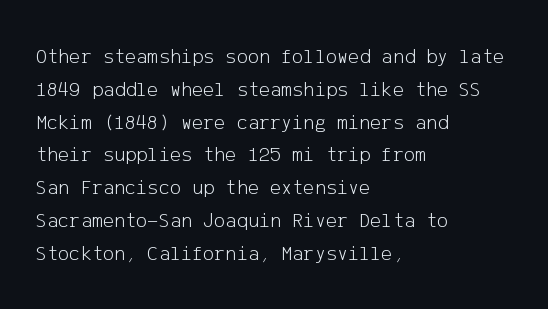
Upright lettering throughout. The rows are spaced the way most documents space them. These lines stack with their left ends in a neat column. The space beneath each line is pristine and unruled. This sample uses plain, unmodified letter spacing. Stem width sits at or under what a default text font uses.
